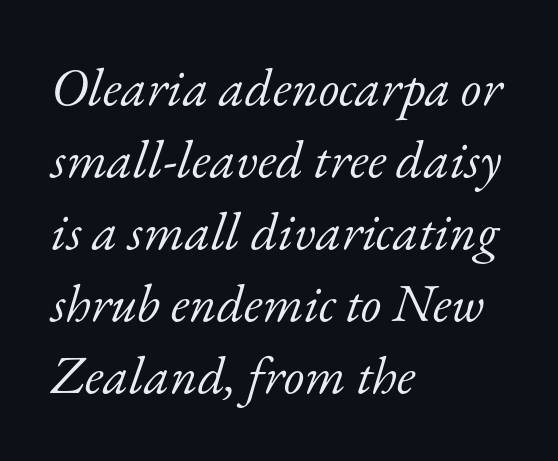
The image shows 53 px light serif type, italic (leaning right); set left-aligned, normal line spacing (1.36x), normal letter spacing, not underlined; low stroke contrast and a small x-height.
